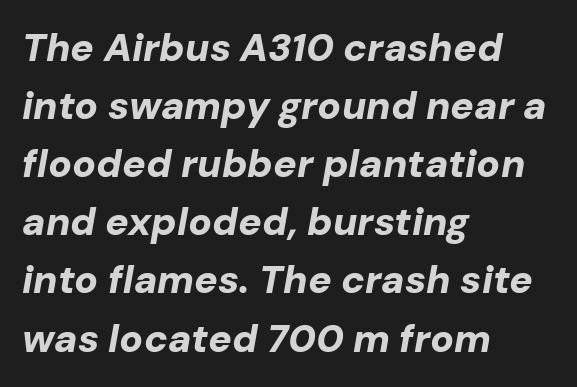
The image shows 39 px bold type, italic (leaning right); set left-aligned, normal line spacing (1.49x), normal letter spacing, not underlined; low stroke contrast and a medium x-height.
